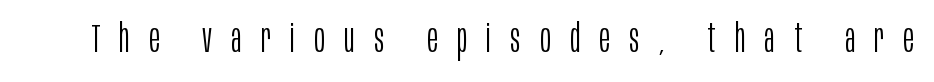
No chunkiness to these letters — they're not bold. Varying glyph widths throughout — classic text-font behaviour. Loose tracking; the words dissolve into strings of separated letters. Notice how the stems are strictly vertical — no italics here.
